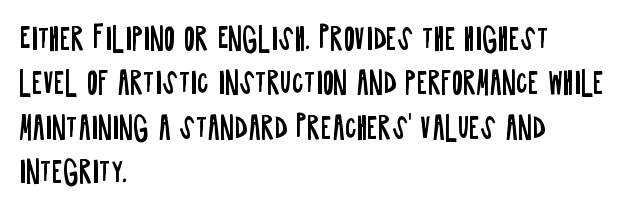
{"serif": "no", "italic": "no", "bold": "no", "weight": "regular", "width": "condensed", "stroke_contrast": "low", "x_height": "large", "monospaced": "no", "underline": "no", "align": "left", "line_spacing": "normal", "line_spacing_ratio": 1.53, "letter_spacing": "normal", "letter_spacing_em": 0.0, "glyph_px": 29}
